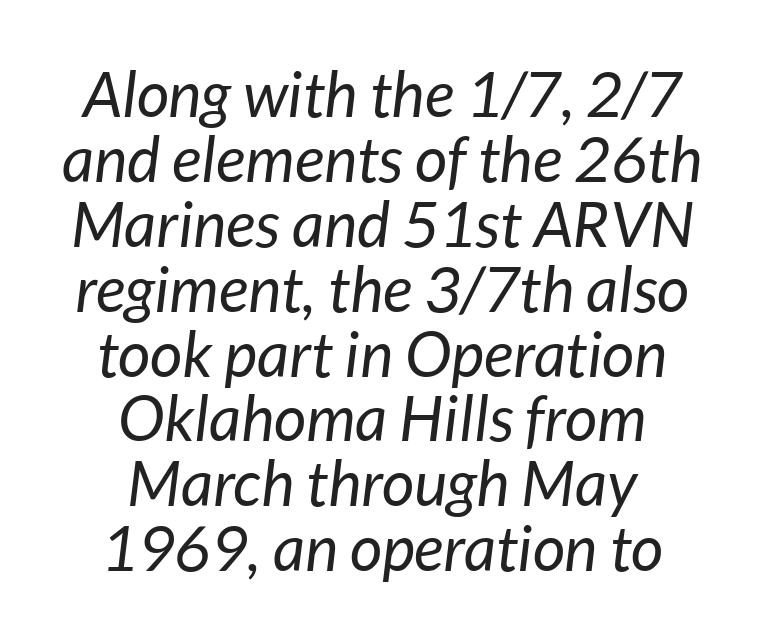
Q: Is the text bold? A: No.
Q: Is the text italic (slanted)? A: Yes, it leans right by about 7 degrees.
Q: Is the text underlined? A: No.
Q: How is the paragraph aligned? A: Centered.
Q: Is the spacing between letters normal or unusually wide? A: Normal.
Q: Is the spacing between lines tight, normal or loose? A: Tight.
Q: Width (condensed, normal, or wide)? A: Normal.
Q: Stroke contrast? A: Low.
Q: x-height? A: Medium.
Q: Monospaced? A: No.
